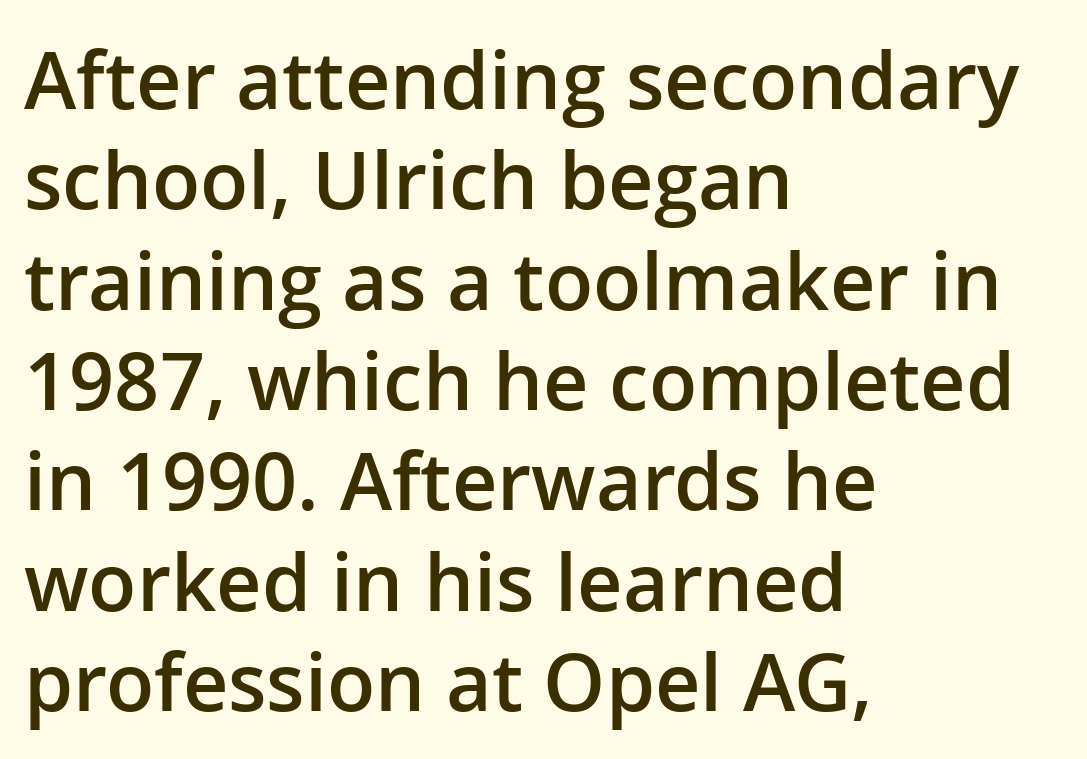
{"serif": "no", "italic": "no", "bold": "semi", "weight": "semibold", "width": "normal", "stroke_contrast": "low", "x_height": "medium", "monospaced": "no", "underline": "no", "align": "left", "line_spacing": "normal", "line_spacing_ratio": 1.27, "letter_spacing": "normal", "letter_spacing_em": 0.0, "glyph_px": 79}
